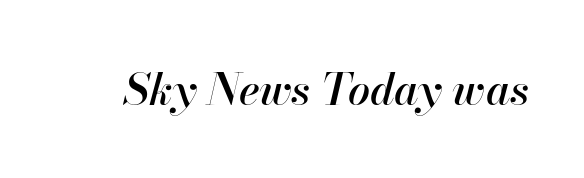
If you drew a line through each stem, it would be angled. Varying glyph widths throughout — classic text-font behaviour. Each word holds together tightly as a unit, with standard inter-letter gaps. Rule under the text: the space is simply empty.
